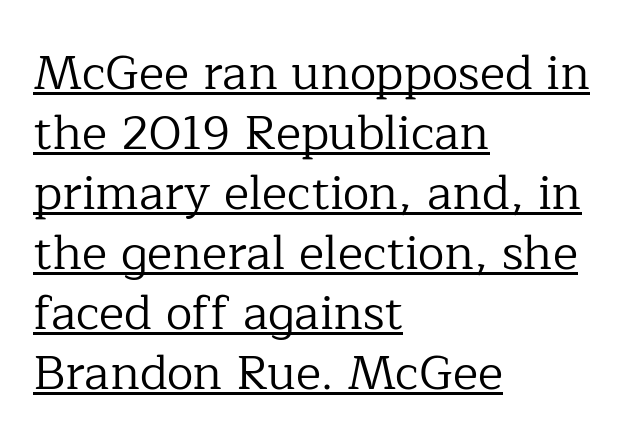
Q: Is the text bold? A: No.
Q: Is the text italic (slanted)? A: No, it is upright.
Q: Is the typeface a serif or a sans-serif typeface? A: Serif.
Q: Is the text underlined? A: Yes.
Q: How is the paragraph aligned? A: Left-aligned.
Q: Is the spacing between letters normal or unusually wide? A: Normal.
Q: Is the spacing between lines tight, normal or loose? A: Normal.
Q: Width (condensed, normal, or wide)? A: Normal.
Q: Stroke contrast? A: Low.
Q: x-height? A: Medium.
Q: Monospaced? A: No.
